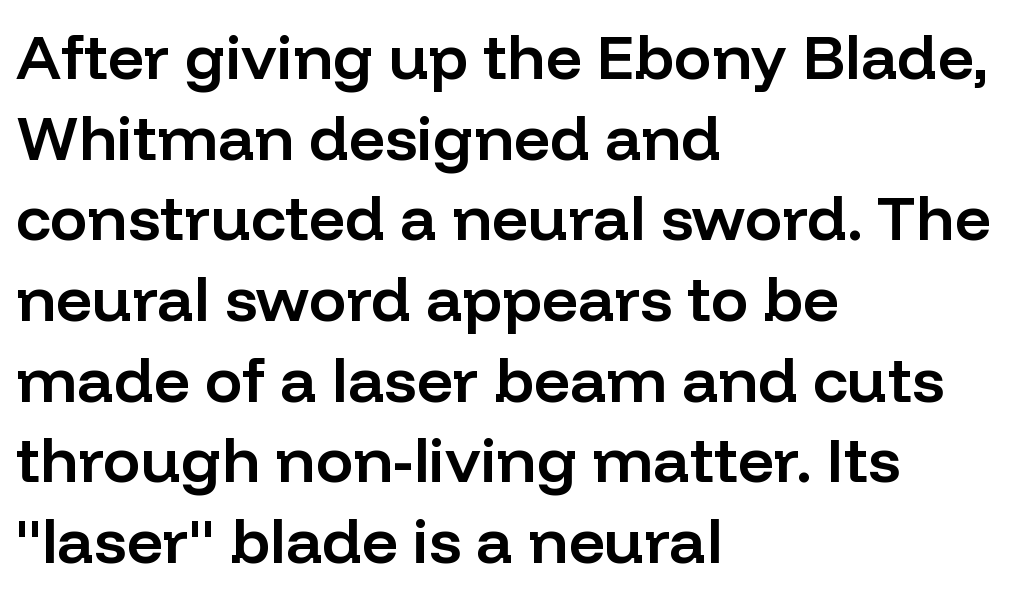
{"serif": "no", "italic": "no", "bold": "semi", "weight": "semibold", "width": "normal", "stroke_contrast": "low", "x_height": "medium", "monospaced": "no", "underline": "no", "align": "left", "line_spacing": "normal", "line_spacing_ratio": 1.28, "letter_spacing": "normal", "letter_spacing_em": 0.0, "glyph_px": 63}
